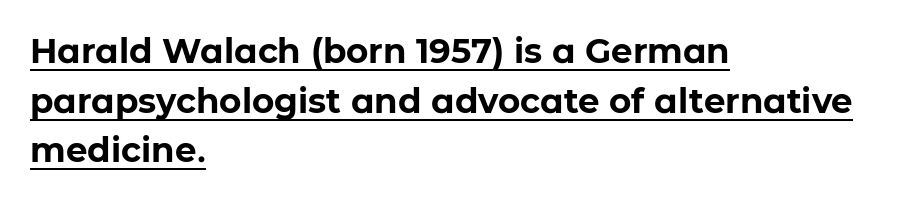
In designer terms, the underline attribute is active on this setting. The characters look thick and weighty, a clear bold. The lines sit at an ordinary, default distance from one another. Caption: standard tracking, unaltered. No feet cap the strokes, marking this as sans-serif type.
